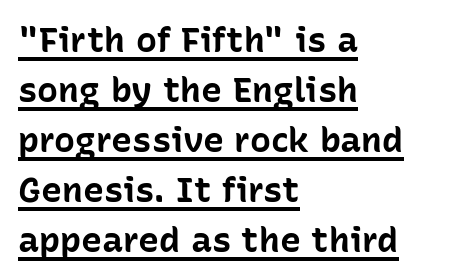
You can tell from the bare stems that sans-serif type was used. Typeset ragged right — the left edge is the straight one. Pretty heavy lettering here — definitely bold. These lines keep a tight, regular rhythm from letter to letter.
